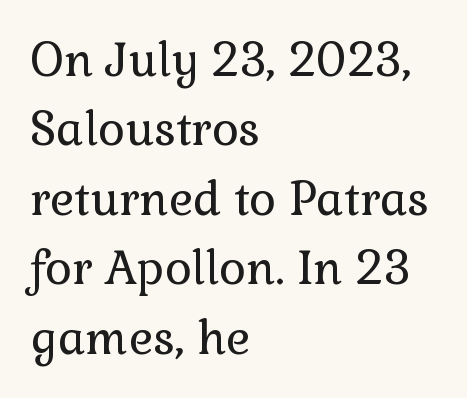
Q: Is the text bold? A: No.
Q: Is the text italic (slanted)? A: No, it is upright.
Q: Is the typeface a serif or a sans-serif typeface? A: Serif.
Q: Is the text underlined? A: No.
Q: How is the paragraph aligned? A: Left-aligned.
Q: Is the spacing between letters normal or unusually wide? A: Normal.
Q: Is the spacing between lines tight, normal or loose? A: Normal.
Q: Width (condensed, normal, or wide)? A: Normal.
Q: Stroke contrast? A: Low.
Q: x-height? A: Medium.
Q: Monospaced? A: No.
